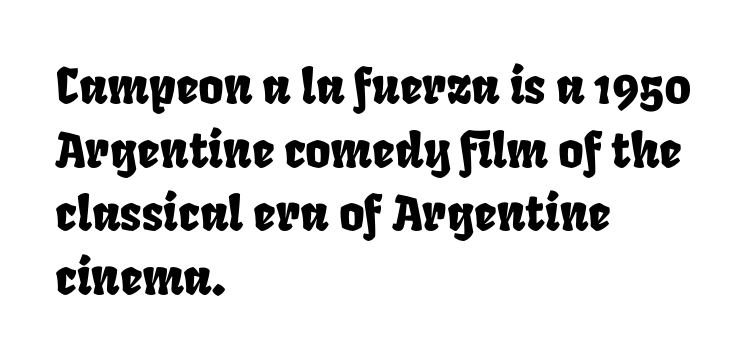
Tracking here is standard; glyphs follow each other at the usual distance. The passage shown is typed in a proportional face where columns would drift. Clear beneath every line of the passage. The rows are spaced the way most documents space them. The lines in this sample share a left origin and differ only in where they stop.
